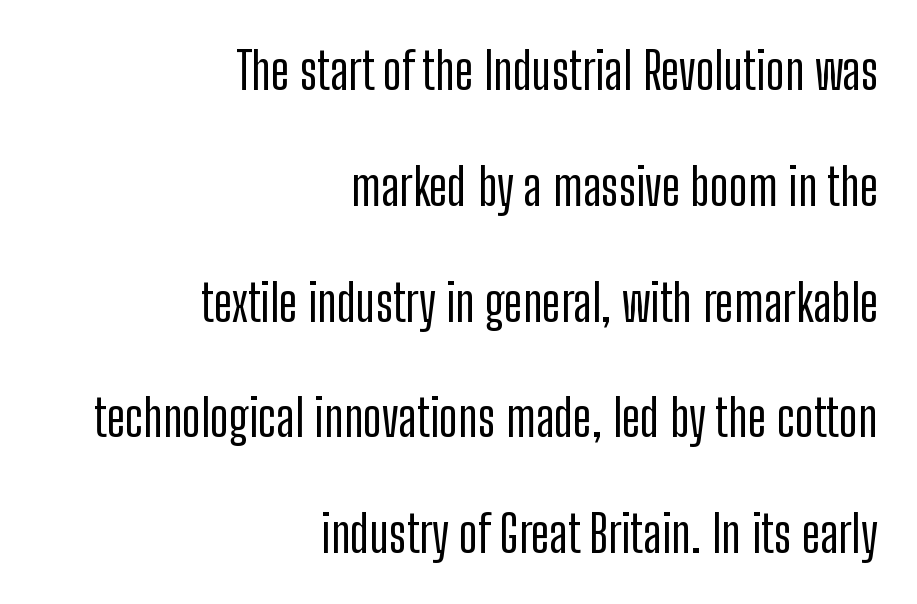
The block of text is sparse from top to bottom, with ample space between rows. To sum up the face: it is a sans, with no serifs. Varying glyph widths throughout — classic text-font behaviour. These lines were composed using upright roman letters. The gap between lines stays unmarked. Compared with a flush-left layout, this one pins lines to the opposite, right side.
